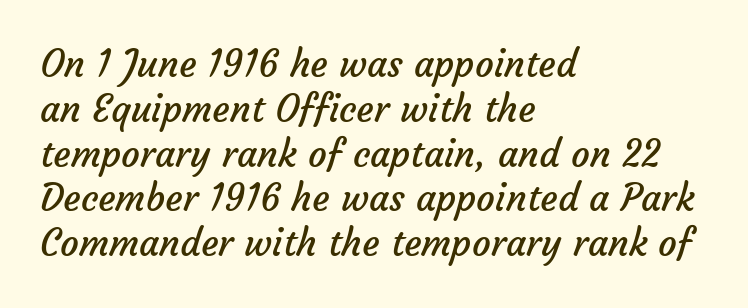
{"serif": "no", "bold": "no", "weight": "regular", "width": "normal", "stroke_contrast": "low", "x_height": "medium", "monospaced": "no", "underline": "no", "align": "left", "line_spacing_ratio": 1.21, "letter_spacing": "normal", "letter_spacing_em": 0.0, "glyph_px": 37}
